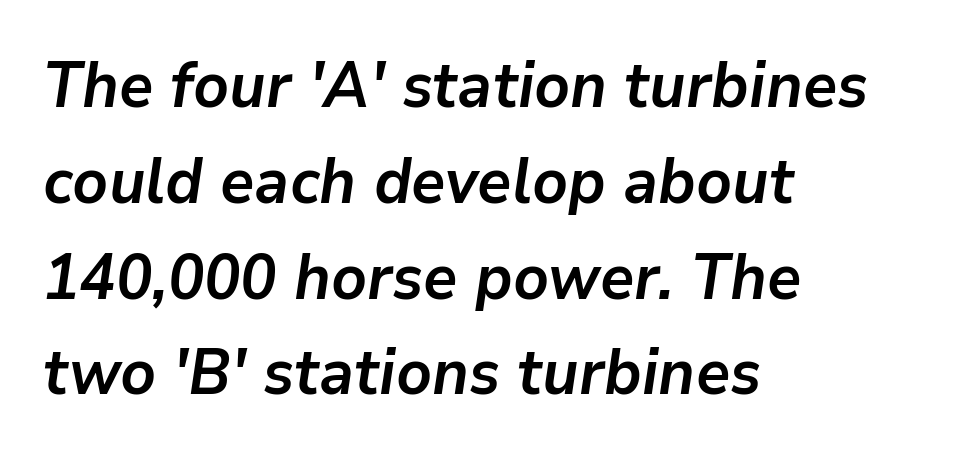
The image shows 63 px semibold type, italic (leaning right); set left-aligned, normal line spacing (1.52x), normal letter spacing, not underlined; low stroke contrast and a medium x-height.
